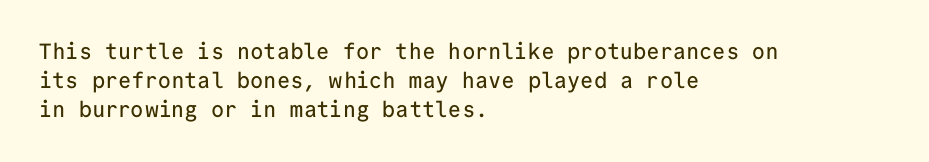
Q: Is the text italic (slanted)? A: No, it is upright.
Q: Is the text underlined? A: No.
Q: How is the paragraph aligned? A: Left-aligned.
Q: Is the spacing between letters normal or unusually wide? A: Normal.
Q: Is the spacing between lines tight, normal or loose? A: Normal.
